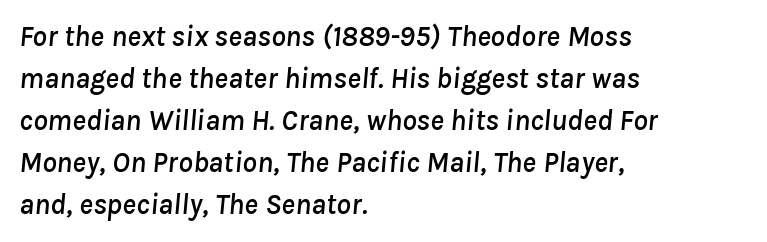
The image shows 29 px text type, italic (leaning right); set left-aligned, normal line spacing (1.45x), normal letter spacing, not underlined; low stroke contrast and a medium x-height.
